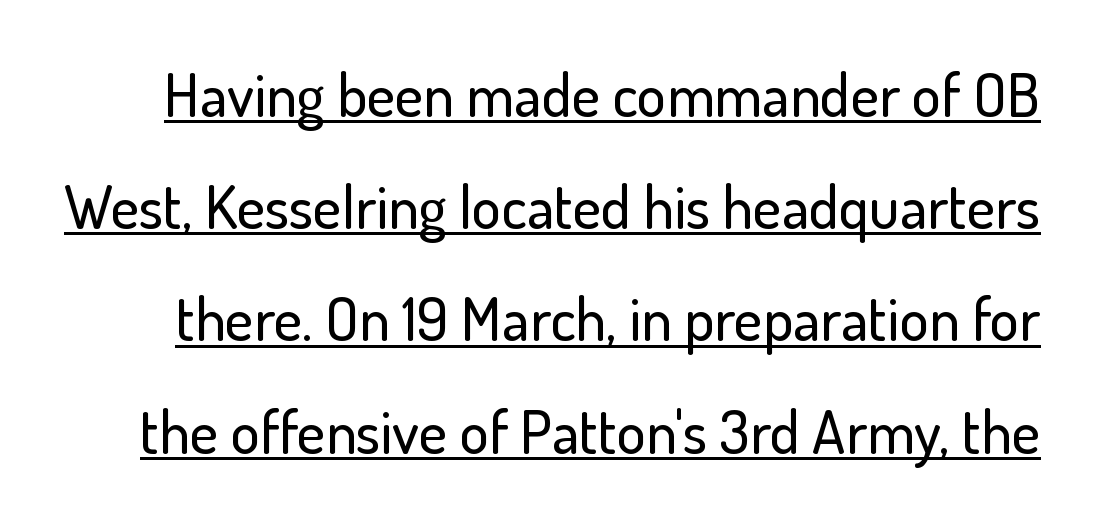
The string is rendered with underlining switched on. Is the letter spacing exaggerated? No — it looks like the ordinary default. The lettering stays uniformly vertical, giving the passage a roman look. The passage shown is typed in a proportional face where columns would drift. Serifs: no, the terminals of the letterforms are clean.
